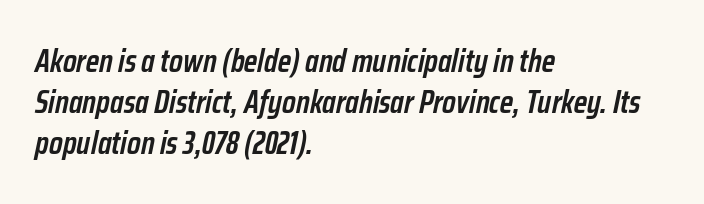
Q: Is the text bold? A: Semi-bold.
Q: Is the text italic (slanted)? A: Yes, it leans right by about 12 degrees.
Q: Is the text underlined? A: No.
Q: How is the paragraph aligned? A: Left-aligned.
Q: Is the spacing between letters normal or unusually wide? A: Normal.
Q: Is the spacing between lines tight, normal or loose? A: Normal.
Q: Width (condensed, normal, or wide)? A: Condensed.
Q: Stroke contrast? A: Low.
Q: x-height? A: Medium.
Q: Monospaced? A: No.
